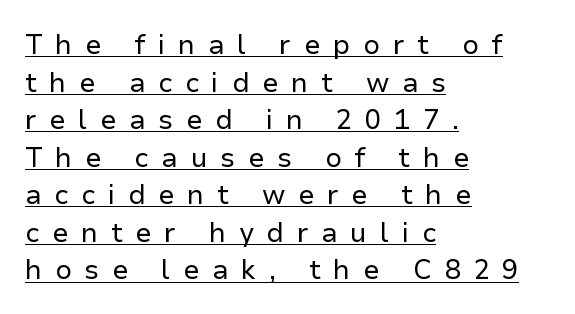
The image shows 27 px text type, upright; set left-aligned, normal line spacing (1.39x), unusually wide letter spacing (+0.47 em), underlined.
